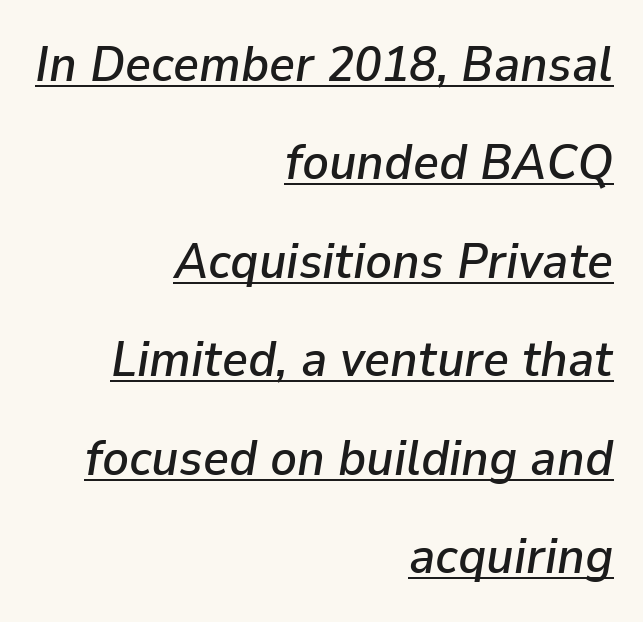
{"italic": "yes", "lean": "right", "slant_degrees": 9, "width": "normal", "stroke_contrast": "low", "x_height": "medium", "monospaced": "no", "underline": "yes", "align": "right", "line_spacing": "loose", "line_spacing_ratio": 1.97, "letter_spacing": "normal", "letter_spacing_em": 0.0, "glyph_px": 50}
